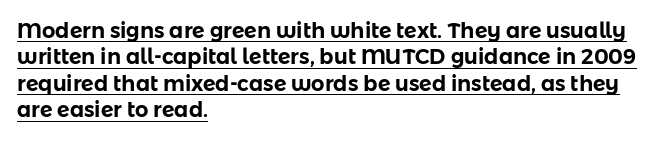
Quick note: not italic, upright. Underlined type. One-word summary of the alignment: left. Evenly set lines give the paragraph a standard silhouette. Is the letter spacing exaggerated? No — it looks like the ordinary default.
